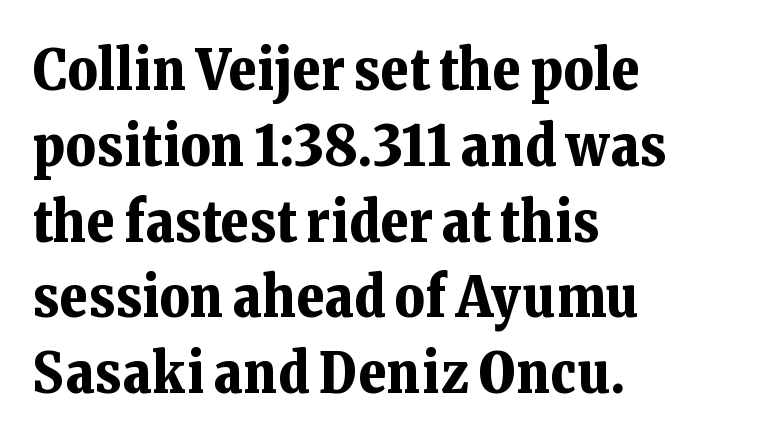
Q: Is the text bold? A: Yes.
Q: Is the text italic (slanted)? A: No, it is upright.
Q: Is the typeface a serif or a sans-serif typeface? A: Serif.
Q: Is the text underlined? A: No.
Q: How is the paragraph aligned? A: Left-aligned.
Q: Is the spacing between letters normal or unusually wide? A: Normal.
Q: Is the spacing between lines tight, normal or loose? A: Normal.
Q: Width (condensed, normal, or wide)? A: Normal.
Q: Stroke contrast? A: Low.
Q: x-height? A: Medium.
Q: Monospaced? A: No.
